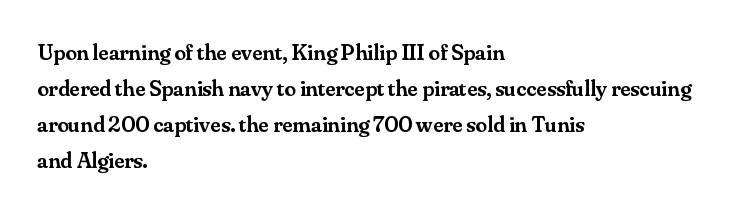
The image shows 23 px text type, upright; set left-aligned, normal line spacing (1.57x), normal letter spacing, not underlined.
